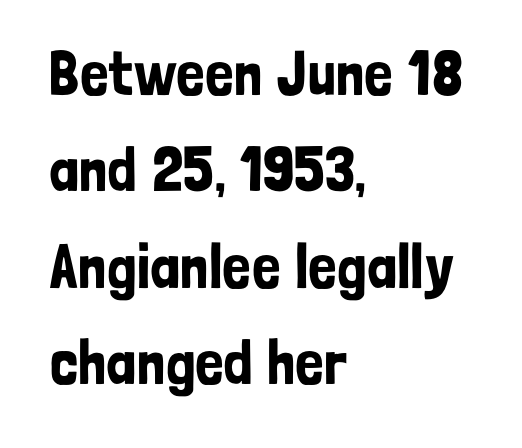
The image shows 63 px condensed sans-serif type, upright; set left-aligned, normal line spacing (1.53x), normal letter spacing, not underlined; low stroke contrast and a medium x-height.
